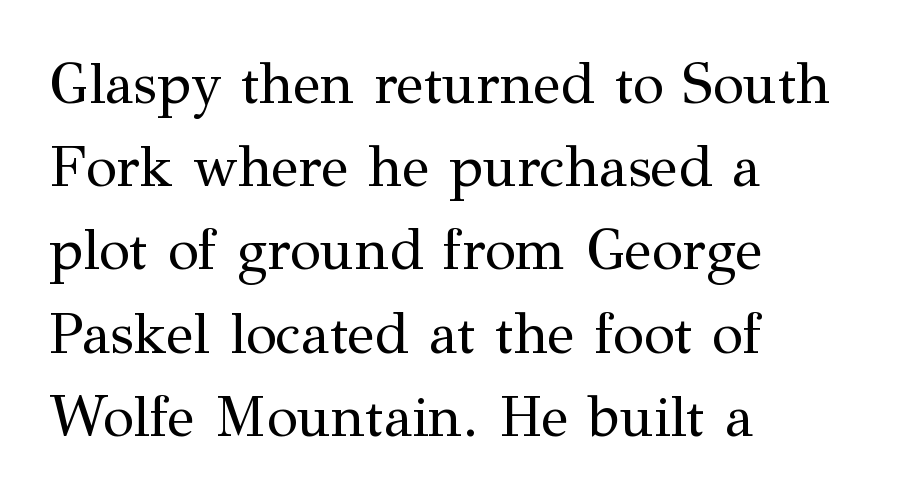
{"serif": "yes", "italic": "no", "bold": "no", "weight": "regular", "width": "normal", "stroke_contrast": "medium", "x_height": "medium", "monospaced": "no", "underline": "no", "align": "left", "line_spacing": "normal", "line_spacing_ratio": 1.46, "letter_spacing": "normal", "letter_spacing_em": 0.0, "glyph_px": 57}
